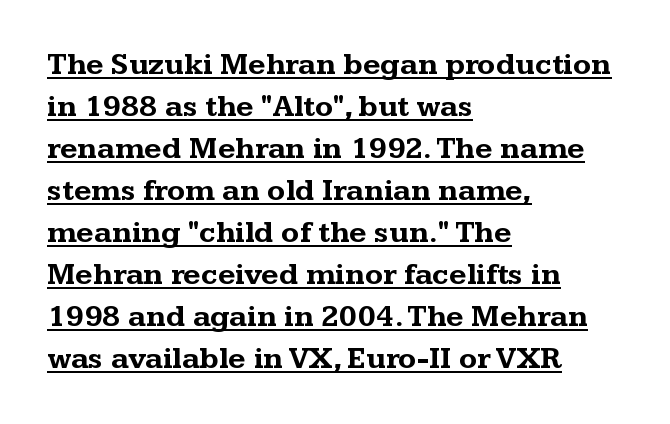
Proportional: the letters do not fall into vertical columns. Baseline-to-baseline distance is the conventional proportion of letter height. Rendered with straight, roman letterforms. In designer terms, the underline attribute is active on this setting. A typesetter would call this zero additional tracking. The setting favours the left margin, as ordinary paragraphs usually do.
